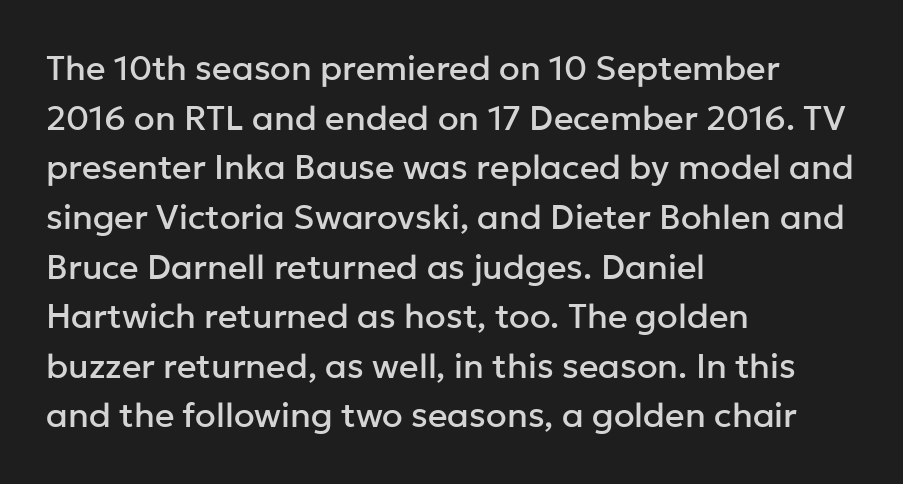
Q: Is the text italic (slanted)? A: No, it is upright.
Q: Is the typeface a serif or a sans-serif typeface? A: Sans-serif.
Q: Is the text underlined? A: No.
Q: How is the paragraph aligned? A: Left-aligned.
Q: Is the spacing between letters normal or unusually wide? A: Normal.
Q: Is the spacing between lines tight, normal or loose? A: Normal.
Q: Width (condensed, normal, or wide)? A: Normal.
Q: Stroke contrast? A: Low.
Q: x-height? A: Medium.
Q: Monospaced? A: No.
